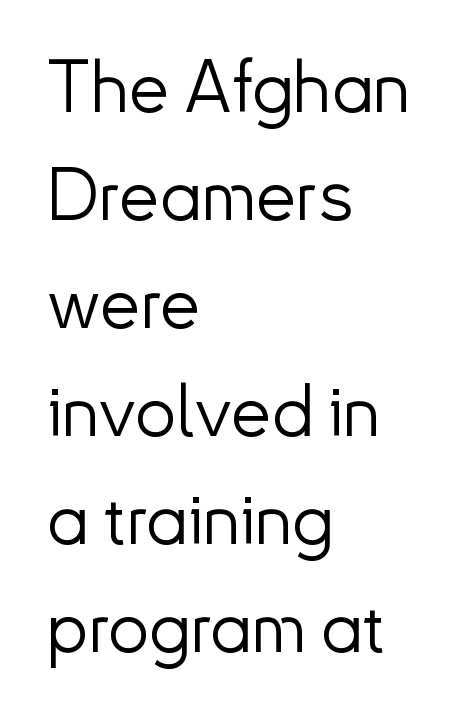
{"serif": "no", "italic": "no", "bold": "no", "weight": "light", "width": "normal", "stroke_contrast": "low", "x_height": "small", "monospaced": "no", "underline": "no", "align": "left", "line_spacing": "normal", "line_spacing_ratio": 1.48, "letter_spacing": "normal", "letter_spacing_em": 0.0, "glyph_px": 73}
